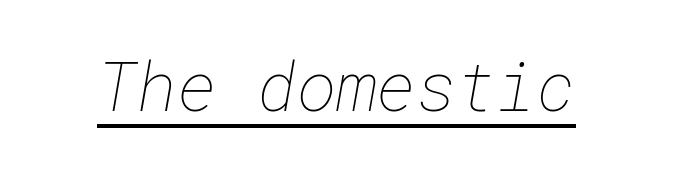
Standard letterfit; no display-style spreading of the glyphs. Check the space under the baseline: a stroke is drawn there. The letters look calm and open, with moderate or lighter stems.
